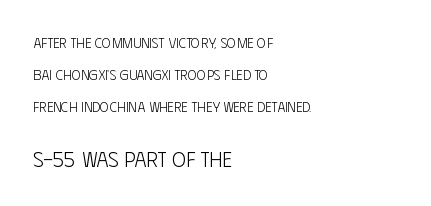
The image shows 21 px text type, upright; set left-aligned, loose line spacing (2.27x), normal letter spacing, not underlined; the second (bottom) block is 1.5x larger.
